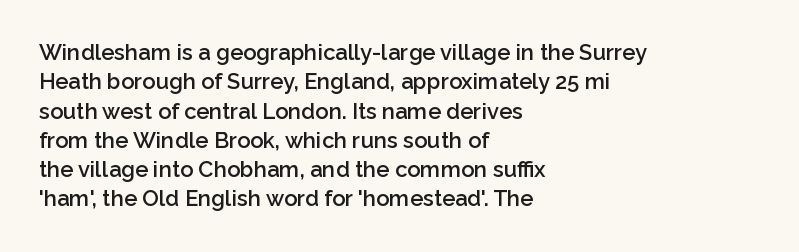
Unmarked baselines from the first word to the last. Does the copy run flush right? No — it runs flush left. Every stem runs plumb, perpendicular to the baseline. Each glyph is drawn with semibold strokes, heavier than normal yet not fully bold. The rendering keeps characters at their native spacing.
